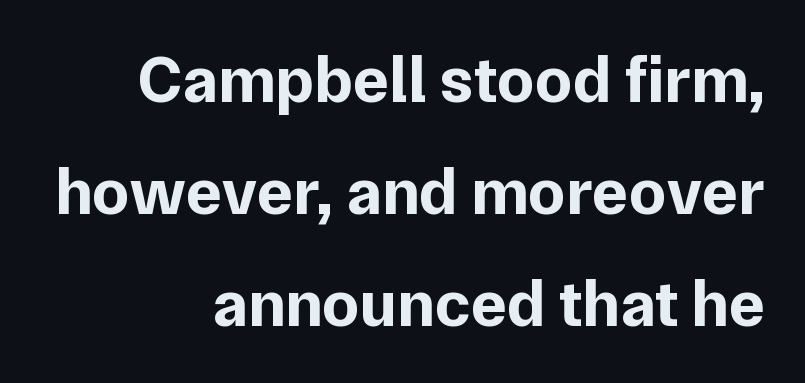
Horizontally, the lines are justified to the trailing edge only. How heavy is the stroke? Heavy — this is a bold. Spacing verdict: proportional, widths tailored to each character. These lines keep a tight, regular rhythm from letter to letter. The typography opts for an upright posture over an oblique one.
